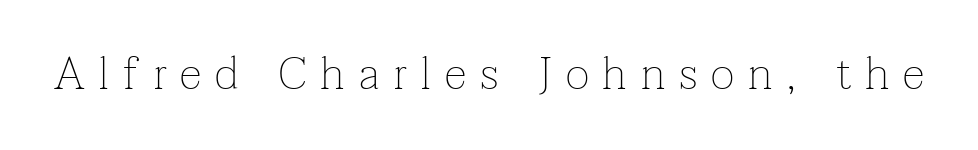
Loose tracking; the words dissolve into strings of separated letters. Think of a printed novel: that variable character pitch is what you see here. Little horizontal feet cap the strokes, marking this as serif type. Posture: vertical.
